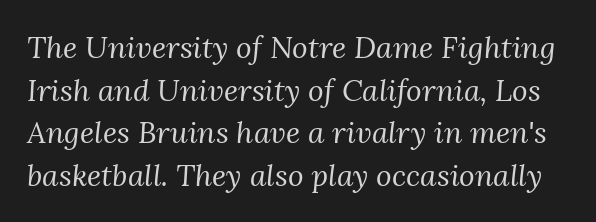
{"serif": "yes", "italic": "yes", "lean": "right", "slant_degrees": 3, "bold": "no", "weight": "regular", "width": "normal", "stroke_contrast": "medium", "x_height": "medium", "monospaced": "no", "underline": "no", "line_spacing": "normal", "line_spacing_ratio": 1.42, "letter_spacing": "normal", "letter_spacing_em": 0.0, "glyph_px": 30}
